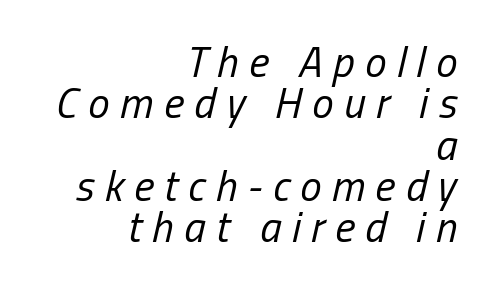
The image shows 43 px regular-weight, condensed type, italic (leaning right); set right-aligned, tight line spacing (0.96x), unusually wide letter spacing (+0.24 em), not underlined; low stroke contrast and a medium x-height.
